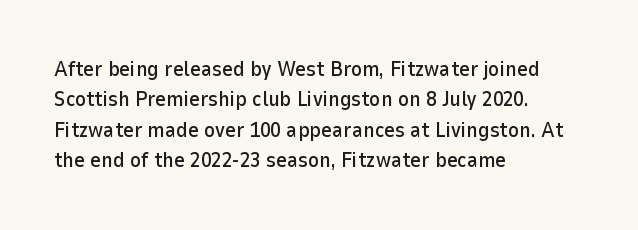
A bare baseline throughout the passage. This rendering uses left alignment, leaving the right contour irregular. Vertical strokes here are truly vertical. Glyph-to-glyph distance matches everyday printed text. If you measured baseline to baseline, you'd find a middling distance.
